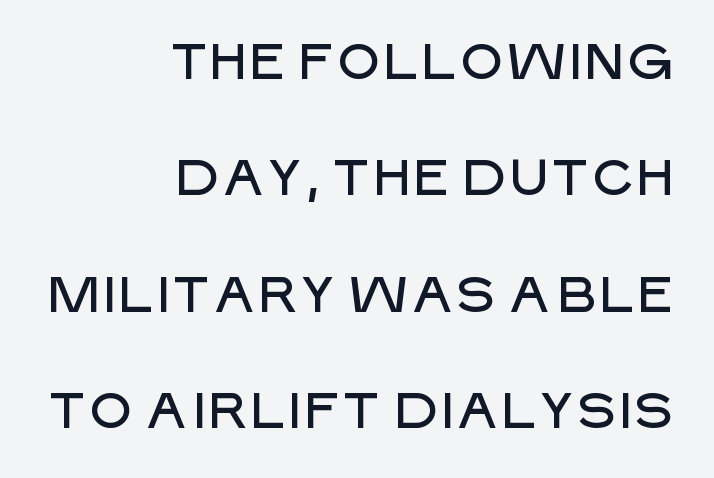
Which margin do the lines hug? The right one — the left edge is uneven. Tall strokes in this sample are plumb rather than angled. Vertically, the passage feels expansive, rows floating well apart. The baseline area is clear. Each word holds together tightly as a unit, with standard inter-letter gaps.
